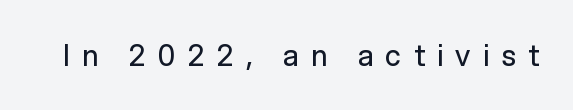
{"serif": "no", "italic": "no", "bold": "no", "weight": "regular", "width": "normal", "stroke_contrast": "low", "x_height": "medium", "monospaced": "no", "underline": "no", "letter_spacing": "wide", "letter_spacing_em": 0.43, "glyph_px": 29}
